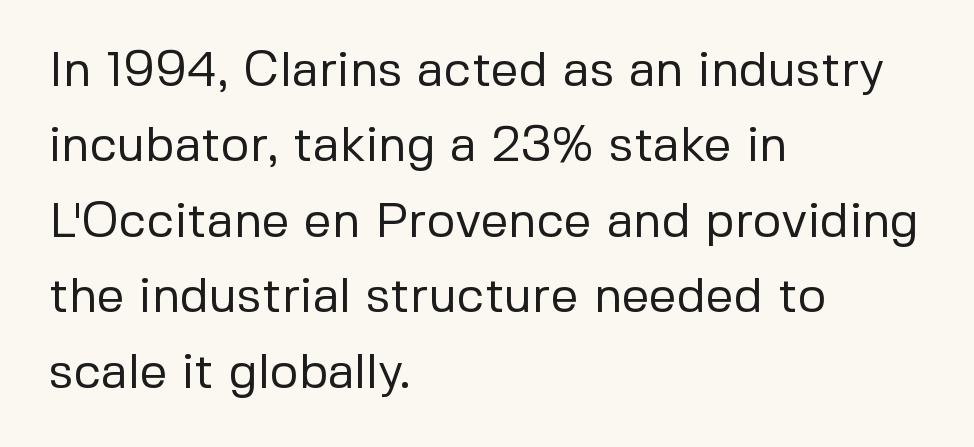
{"serif": "no", "italic": "no", "bold": "no", "weight": "regular", "width": "normal", "stroke_contrast": "low", "x_height": "medium", "monospaced": "no", "underline": "no", "align": "left", "line_spacing": "normal", "line_spacing_ratio": 1.54, "letter_spacing": "normal", "letter_spacing_em": 0.0, "glyph_px": 49}
